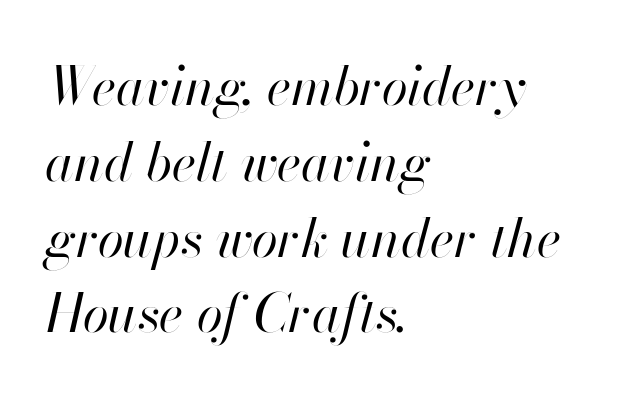
The image shows 53 px regular-weight type, italic (leaning right); set left-aligned, normal line spacing (1.43x), normal letter spacing, not underlined; high stroke contrast and a small x-height.
